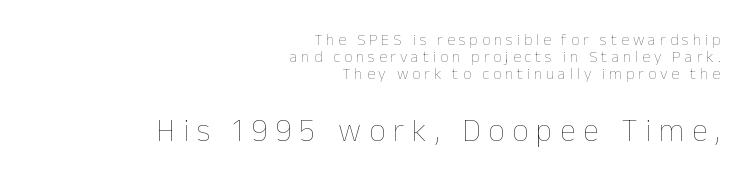
{"italic": "no", "bold": "no", "weight": "thin", "width": "normal", "stroke_contrast": "low", "x_height": "medium", "monospaced": "no", "underline": "no", "align": "right", "line_spacing": "tight", "line_spacing_ratio": 1.05, "letter_spacing": "wide", "letter_spacing_em": 0.25, "larger_block": "second", "size_ratio": 2.0, "glyph_px": 32}
